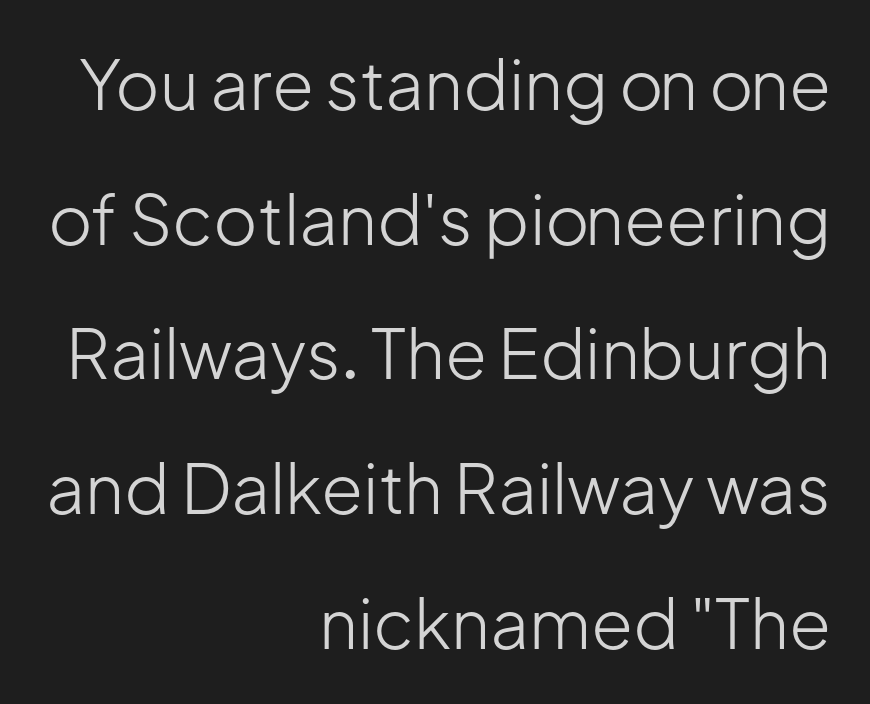
The image shows 68 px light sans-serif type, upright; set right-aligned, loose line spacing (1.98x), normal letter spacing, not underlined; low stroke contrast and a medium x-height.
